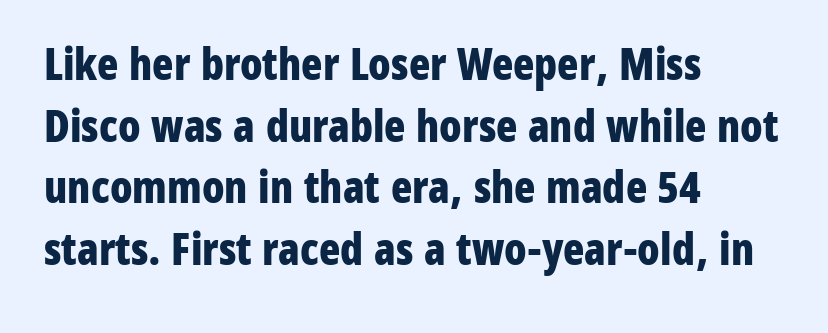
Spacing verdict: proportional, widths tailored to each character. Descenders are the only things crossing below the line. The lines are quadded left. Is there much room between lines? A standard amount, neither cramped nor airy.
